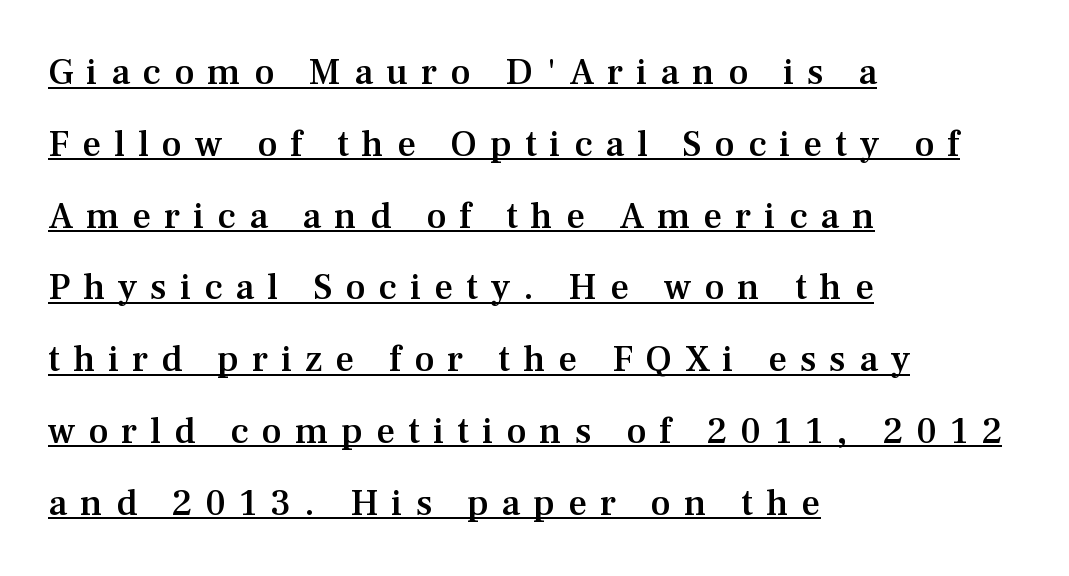
Short and long lines alike share a common starting point at left. Slightly chunky letters — semibold, I'd say, not full bold. Quick note: interline space is abundant. Rendered with straight, roman letterforms.
